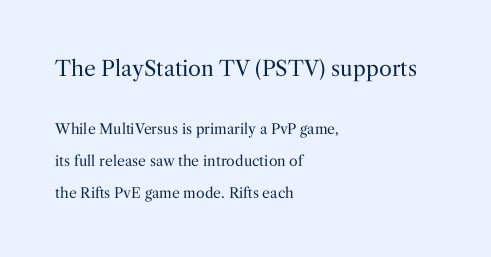
The horizontal fit of the characters is conventional and even. You can tell it's not italic because the verticals are truly vertical. Compared with a centered layout, this one pins lines to the left instead. The typesetting does not lean heavy: it is not bold. The foot of each line stays bare and open. Vertical spacing — loose.
